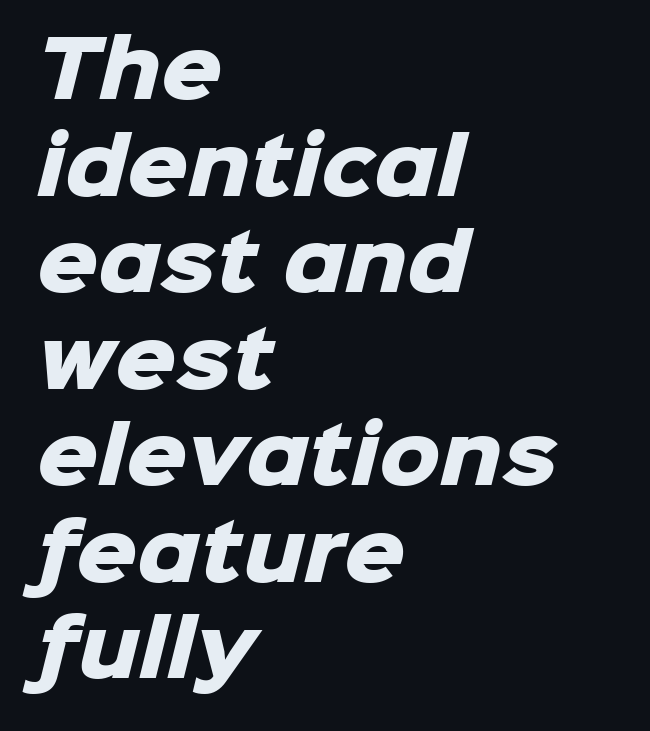
Looks like regular typesetting: each glyph gets only the width it needs. The specimen omits any rule beneath the text block's lines. Does the leading feel generous? No, just average. Caption: bold face, heavy strokes. The text block is weighted toward the left margin, trailing off unevenly rightward.
